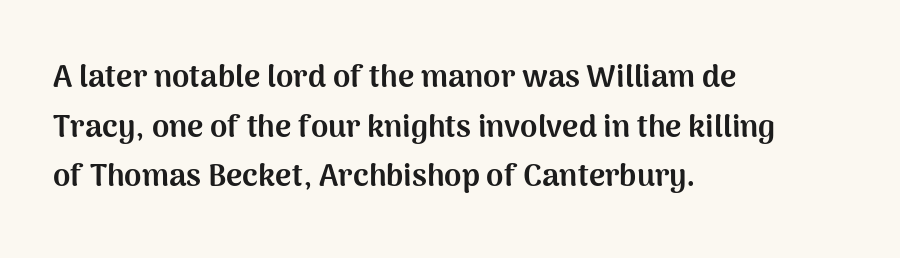
Any mark beneath the type? The region is blank. Spacing between characters is what you'd get straight out of the box. Horizontally, the lines are justified to the leading edge only. No italicization has been applied; the sample stays upright. Unlike a traditional serif, this face leaves its strokes unadorned. Regular leading.
